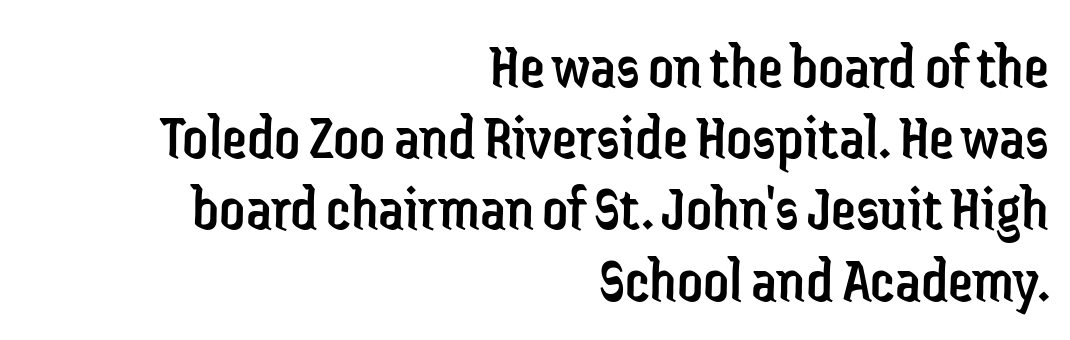
Q: Is the text bold? A: No.
Q: Is the text italic (slanted)? A: No, it is upright.
Q: Is the typeface a serif or a sans-serif typeface? A: Sans-serif.
Q: Is the text underlined? A: No.
Q: How is the paragraph aligned? A: Right-aligned.
Q: Is the spacing between letters normal or unusually wide? A: Normal.
Q: Is the spacing between lines tight, normal or loose? A: Tight.
Q: Width (condensed, normal, or wide)? A: Condensed.
Q: Stroke contrast? A: Low.
Q: x-height? A: Medium.
Q: Monospaced? A: No.
